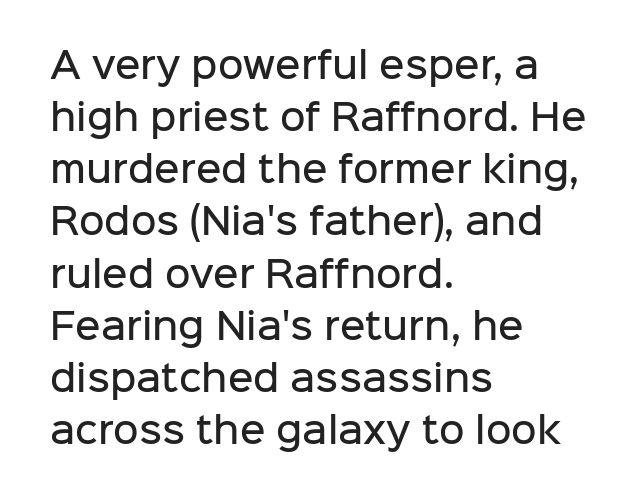
{"serif": "no", "italic": "no", "bold": "semi", "weight": "semibold", "width": "normal", "stroke_contrast": "low", "x_height": "medium", "monospaced": "no", "underline": "no", "align": "left", "line_spacing": "normal", "line_spacing_ratio": 1.49, "letter_spacing": "normal", "letter_spacing_em": 0.0, "glyph_px": 35}
